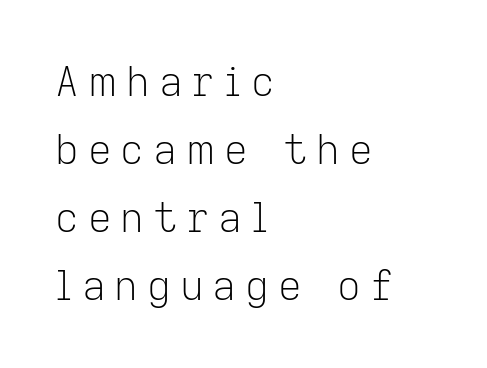
{"serif": "no", "italic": "no", "bold": "no", "weight": "light", "width": "normal", "stroke_contrast": "low", "x_height": "medium", "monospaced": "no", "underline": "no", "align": "left", "line_spacing": "normal", "line_spacing_ratio": 1.66, "letter_spacing": "wide", "letter_spacing_em": 0.22, "glyph_px": 41}
